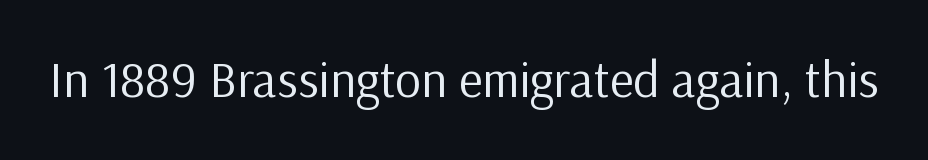
{"serif": "no", "italic": "no", "bold": "no", "weight": "regular", "width": "normal", "stroke_contrast": "low", "x_height": "medium", "monospaced": "no", "underline": "no", "letter_spacing": "normal", "letter_spacing_em": 0.0, "glyph_px": 51}
